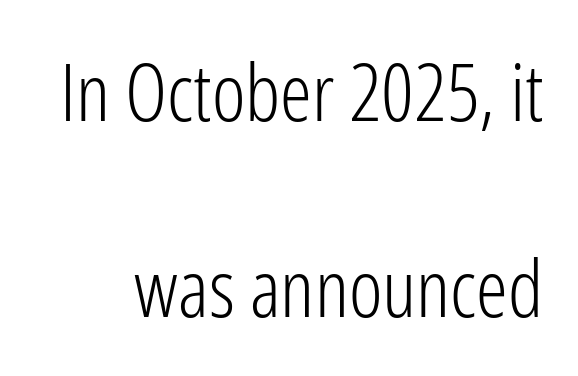
A light-to-regular cut is what we see here. The rendering shows plain stroke endings on the letterforms — a sans-serif design. Nope, not italic — everything's standing straight. Students, note that the glyphs here touch the page at normal intervals. Here the designer chose a conventional face with non-uniform glyph widths.
